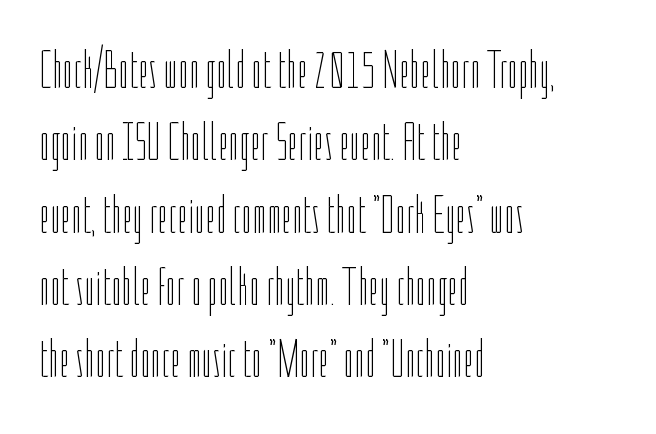
This sample has the flowing, uneven cadence of proportional lettering. What's the leading like? Ordinary, nothing unusual. Ordinary non-slanted type is in use. Words float on clear page, feet unadorned.
